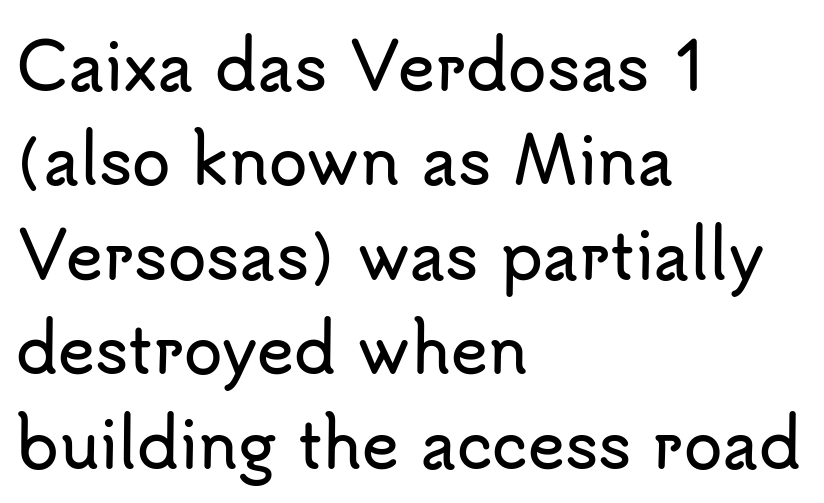
Note the varied advance widths — an 'i' is clearly narrower than an 'm'. Look at the bottom of the vertical strokes: they stop flat, with no serifs. Letter spacing: default. Whoever set this chose a conventional vertical rhythm. Notice how the stems are strictly vertical — no italics here.
